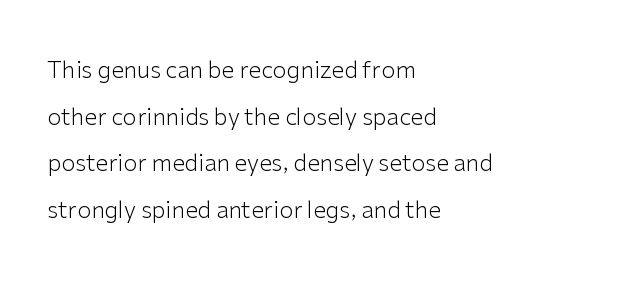
Q: Is the text bold? A: No.
Q: Is the text italic (slanted)? A: No, it is upright.
Q: Is the text underlined? A: No.
Q: How is the paragraph aligned? A: Left-aligned.
Q: Is the spacing between letters normal or unusually wide? A: Normal.
Q: Is the spacing between lines tight, normal or loose? A: Loose.
